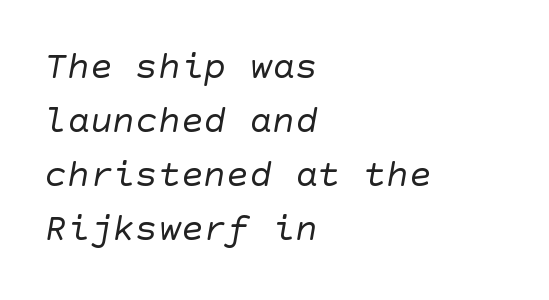
{"serif": "no", "bold": "no", "weight": "regular", "width": "normal", "stroke_contrast": "low", "x_height": "large", "underline": "no", "align": "left", "line_spacing": "normal", "line_spacing_ratio": 1.42, "letter_spacing": "normal", "letter_spacing_em": 0.0, "glyph_px": 38}
